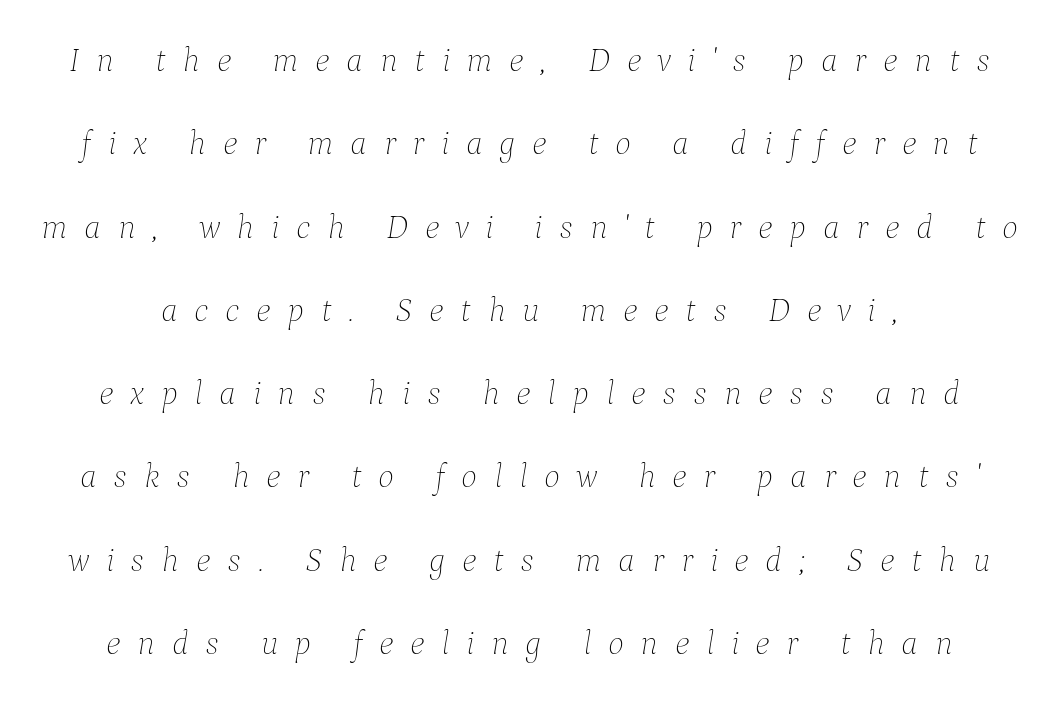
Q: Is the text bold? A: No.
Q: Is the text italic (slanted)? A: Yes, it leans right by about 9 degrees.
Q: Is the text underlined? A: No.
Q: Is the spacing between letters normal or unusually wide? A: Unusually wide.
Q: Is the spacing between lines tight, normal or loose? A: Loose.
Q: Width (condensed, normal, or wide)? A: Normal.
Q: Stroke contrast? A: Low.
Q: x-height? A: Medium.
Q: Monospaced? A: No.
